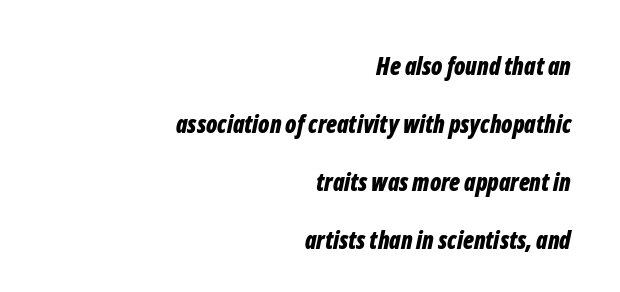
{"italic": "yes", "lean": "right", "slant_degrees": 12, "bold": "yes", "underline": "no", "align": "right", "line_spacing": "loose", "line_spacing_ratio": 2.42, "letter_spacing": "normal", "letter_spacing_em": 0.0, "glyph_px": 24}
